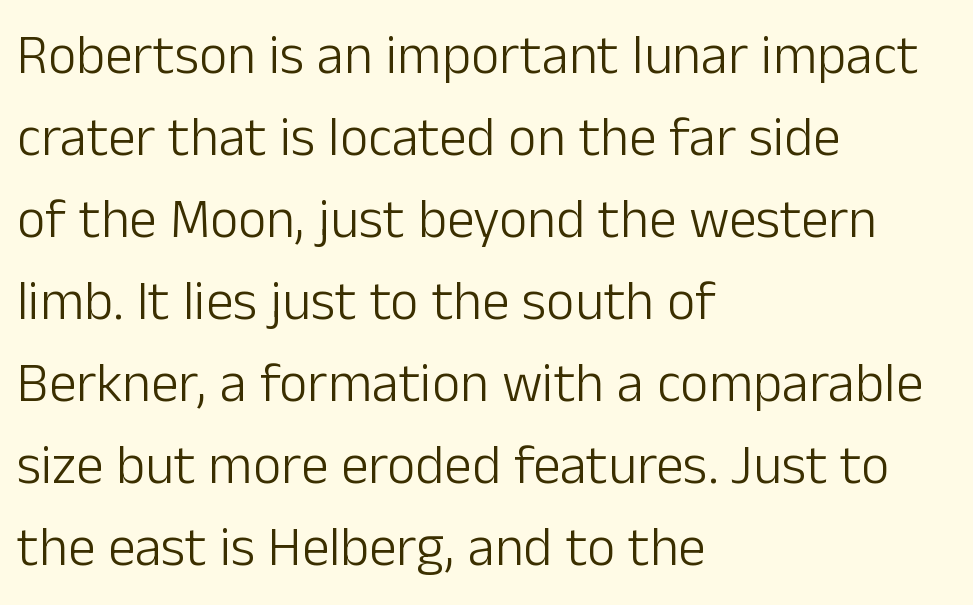
{"serif": "no", "italic": "no", "bold": "no", "weight": "light", "width": "normal", "stroke_contrast": "low", "x_height": "medium", "monospaced": "no", "underline": "no", "align": "left", "line_spacing": "normal", "line_spacing_ratio": 1.49, "letter_spacing": "normal", "letter_spacing_em": 0.0, "glyph_px": 55}
